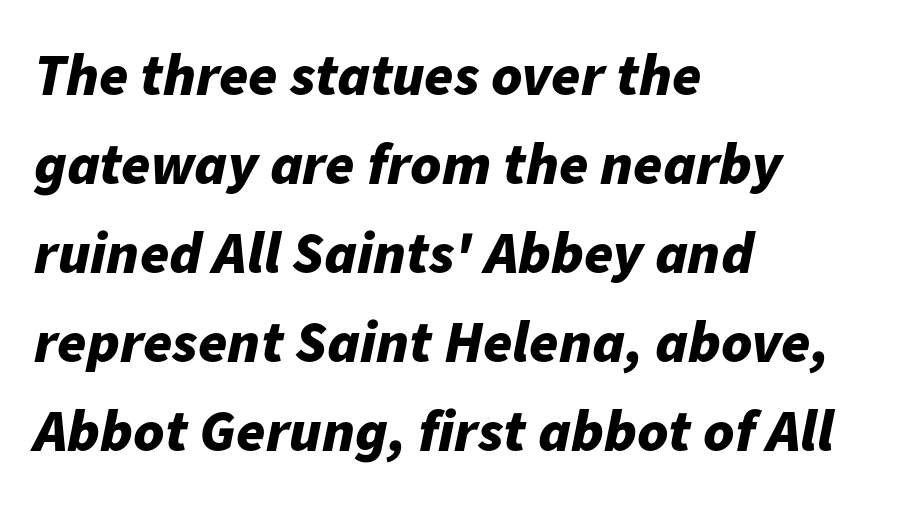
This rendering uses left alignment, leaving the right contour irregular. Summary of vertical rhythm: regular, with standard interline spacing. A bare baseline throughout the passage. Compared with typical body copy, the letter spacing here is the same. This is oblique type, the kind used for emphasis or titles. You could not count columns in this text — the font is proportionally spaced.
